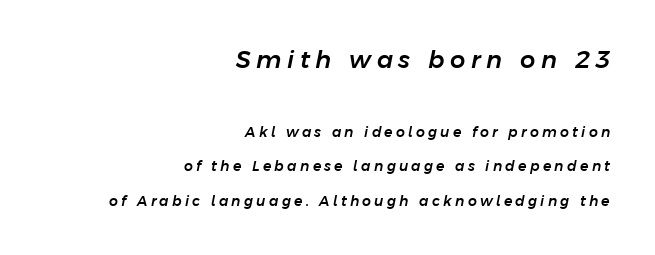
Students, note that the glyphs here are deliberately spaced far apart. Would a proofreader flag this as italicized? Yes. Decoration check: the copy has no underline. Each line ends at the same right margin while the left side varies.
